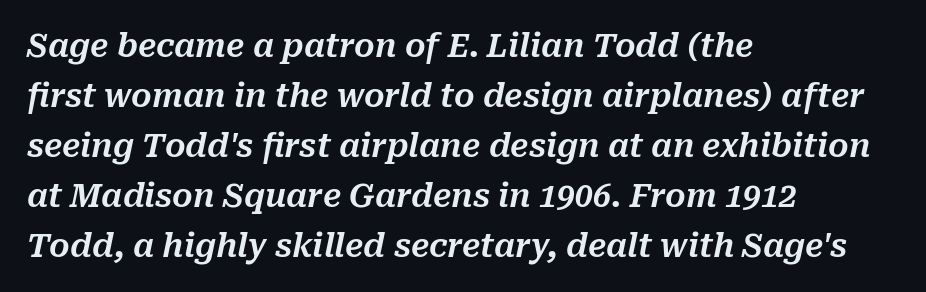
Words appear dense and cohesive because spacing is normal. Vertically, the passage feels balanced, rows spaced as you'd expect. Here the designer chose a conventional face with non-uniform glyph widths. The whole block is typeset with a tilt. The lines in this sample share a left origin and differ only in where they stop.
